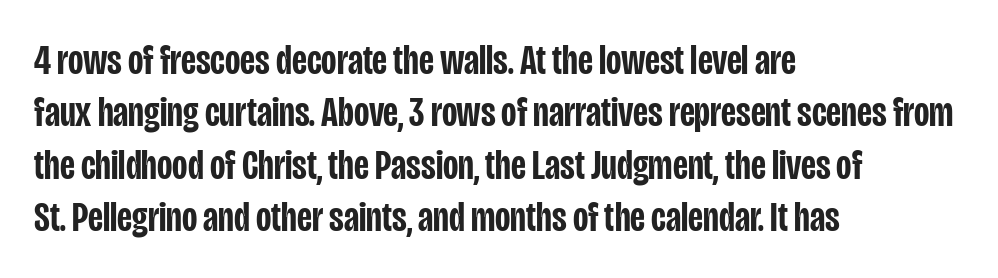
The passage shown has conventional tracking throughout. Emphasis by weight is partial: semibold. A classic flush-left, rag-right setting is used for this passage. Do the characters align in a grid? No, the font is proportional.
